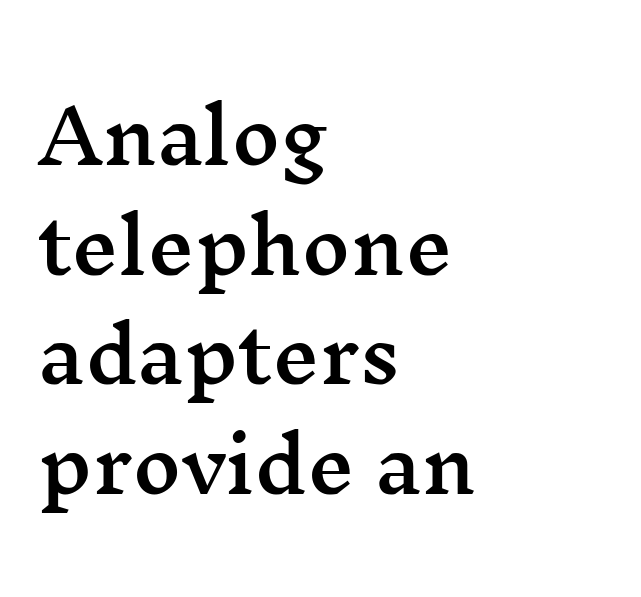
The image shows 74 px wide serif type, upright; set left-aligned, normal line spacing (1.48x), normal letter spacing, not underlined; medium stroke contrast and a medium x-height.
